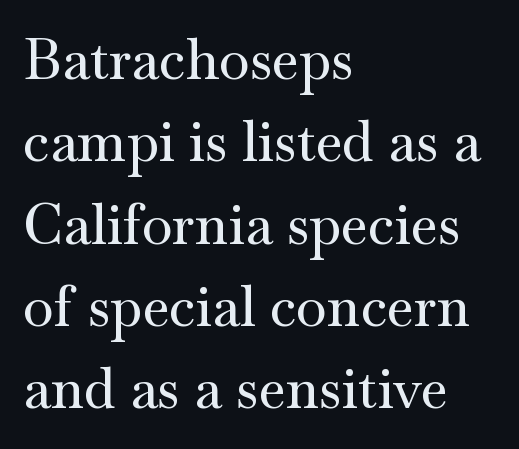
Regular leading. You could not count columns in this text — the font is proportionally spaced. Serifs: yes, visible at the terminals of the letterforms. Characters follow at the spacing the type designer built in. The baseline area is clear.
